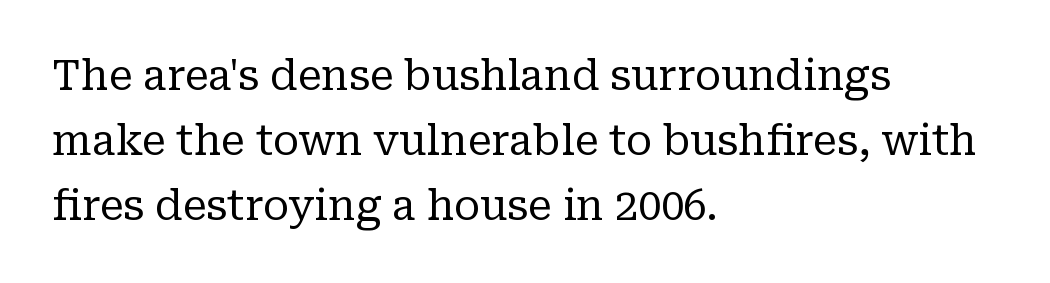
The image shows 41 px regular-weight serif type, upright; set left-aligned, normal line spacing (1.59x), normal letter spacing, not underlined; low stroke contrast and a medium x-height.
